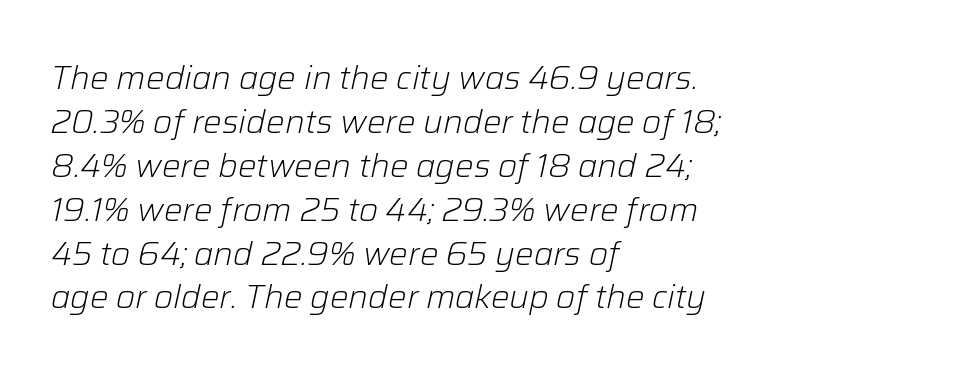
The image shows 33 px light type, italic (leaning right); set left-aligned, normal line spacing (1.33x), normal letter spacing, not underlined; low stroke contrast and a medium x-height.
